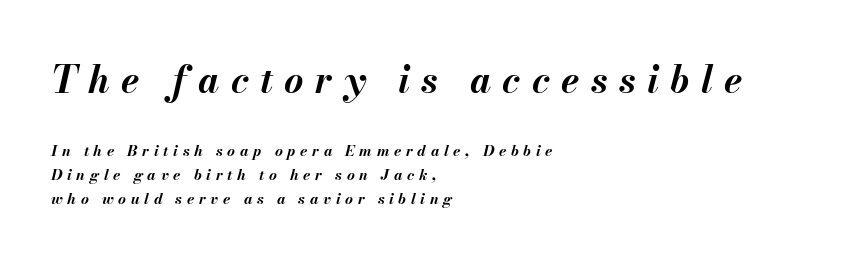
Q: Is the text bold? A: Yes.
Q: Is the text italic (slanted)? A: Yes, it leans right by about 13 degrees.
Q: Is the text underlined? A: No.
Q: How is the paragraph aligned? A: Left-aligned.
Q: Is the spacing between letters normal or unusually wide? A: Unusually wide.
Q: Is the spacing between lines tight, normal or loose? A: Normal.
Q: Which block of text is set in a larger size, the first (top) or the second (bottom)? A: The first (top) one.
Q: Width (condensed, normal, or wide)? A: Normal.
Q: Stroke contrast? A: Medium.
Q: x-height? A: Small.
Q: Monospaced? A: No.
